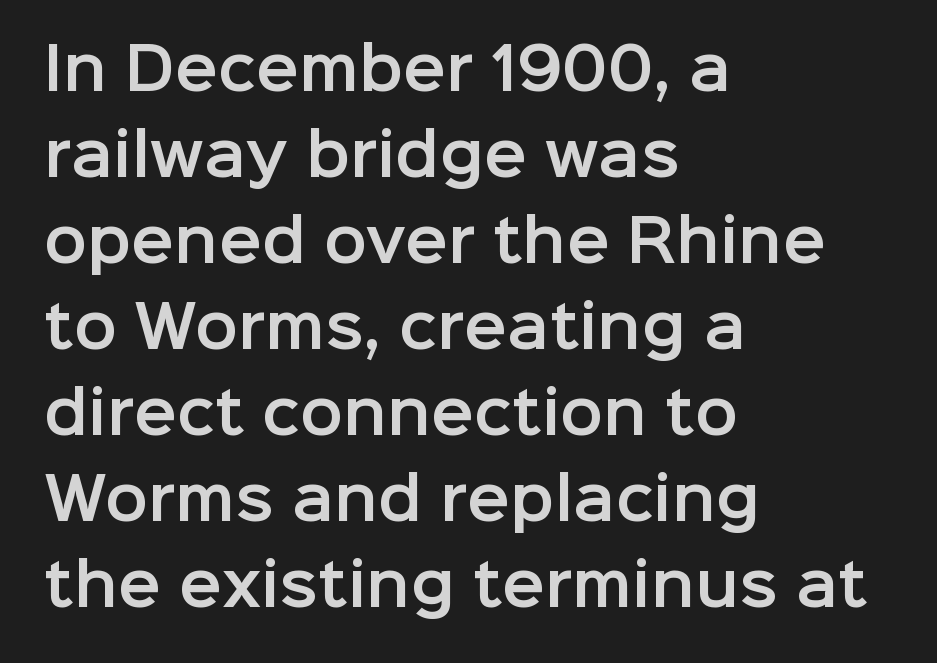
{"serif": "no", "italic": "no", "width": "normal", "stroke_contrast": "low", "x_height": "medium", "monospaced": "no", "underline": "no", "align": "left", "line_spacing": "normal", "line_spacing_ratio": 1.51, "letter_spacing": "normal", "letter_spacing_em": 0.0, "glyph_px": 57}
